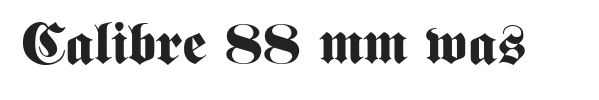
Q: Is the text bold? A: Yes.
Q: Is the text italic (slanted)? A: No, it is upright.
Q: Is the typeface a serif or a sans-serif typeface? A: Sans-serif.
Q: Is the text underlined? A: No.
Q: Is the spacing between letters normal or unusually wide? A: Normal.
Q: Width (condensed, normal, or wide)? A: Condensed.
Q: Stroke contrast? A: Medium.
Q: x-height? A: Medium.
Q: Monospaced? A: No.
